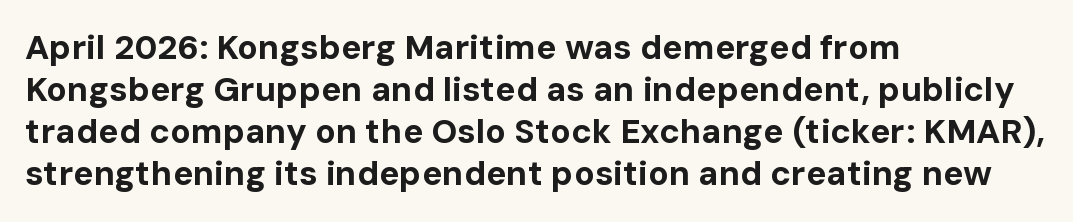
{"serif": "no", "italic": "no", "bold": "yes", "weight": "bold", "width": "normal", "stroke_contrast": "low", "x_height": "medium", "monospaced": "no", "underline": "no", "align": "left", "line_spacing_ratio": 1.24, "letter_spacing": "normal", "letter_spacing_em": 0.0, "glyph_px": 34}
